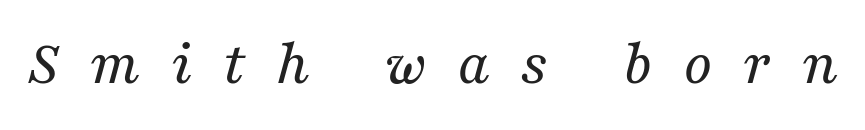
{"serif": "yes", "italic": "yes", "lean": "right", "slant_degrees": 16, "bold": "no", "weight": "regular", "width": "normal", "stroke_contrast": "medium", "x_height": "medium", "monospaced": "no", "underline": "no", "letter_spacing": "wide", "letter_spacing_em": 0.47, "glyph_px": 64}
